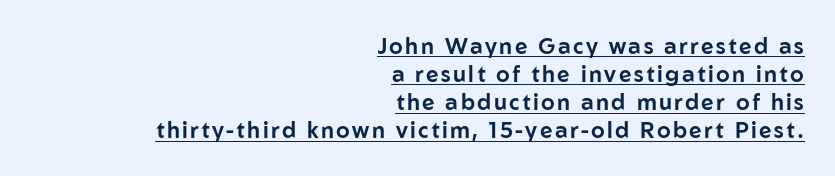
The image shows 22 px text type, upright; set right-aligned, normal line spacing (1.28x), underlined.
